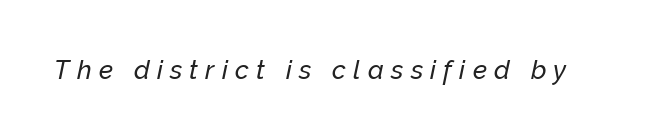
{"italic": "yes", "lean": "right", "slant_degrees": 12, "underline": "no", "letter_spacing": "wide", "letter_spacing_em": 0.28, "glyph_px": 26}
